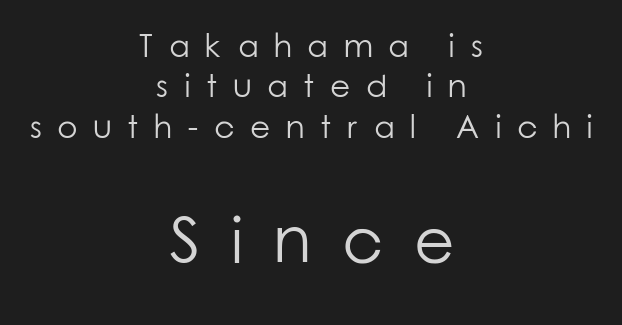
Q: Is the text bold? A: No.
Q: Is the text italic (slanted)? A: No, it is upright.
Q: Is the typeface a serif or a sans-serif typeface? A: Sans-serif.
Q: Is the text underlined? A: No.
Q: How is the paragraph aligned? A: Centered.
Q: Is the spacing between letters normal or unusually wide? A: Unusually wide.
Q: Which block of text is set in a larger size, the first (top) or the second (bottom)? A: The second (bottom) one.
Q: Width (condensed, normal, or wide)? A: Normal.
Q: Stroke contrast? A: Low.
Q: x-height? A: Medium.
Q: Monospaced? A: No.
